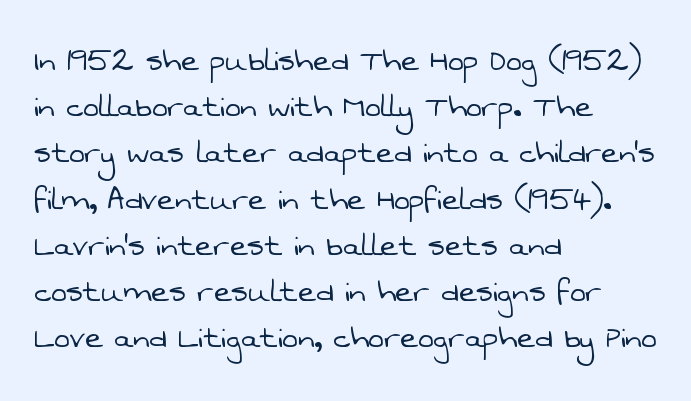
Q: Is the text bold? A: No.
Q: Is the typeface a serif or a sans-serif typeface? A: Sans-serif.
Q: Is the text underlined? A: No.
Q: How is the paragraph aligned? A: Left-aligned.
Q: Is the spacing between letters normal or unusually wide? A: Normal.
Q: Is the spacing between lines tight, normal or loose? A: Normal.
Q: Width (condensed, normal, or wide)? A: Normal.
Q: Stroke contrast? A: Low.
Q: x-height? A: Medium.
Q: Monospaced? A: No.
